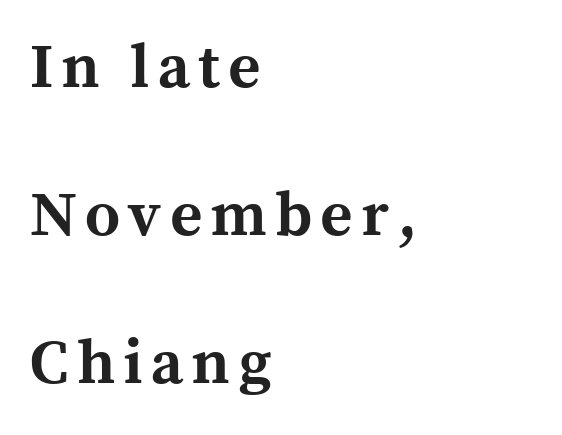
A classic flush-left, rag-right setting is used for this passage. A dark, heavy texture on the line: the type is bold. It's the straight-up-and-down kind of type. Unlike a clean sans, this face finishes its strokes with serifs.
